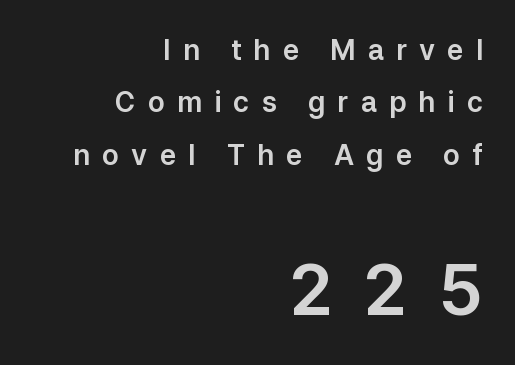
Here the designer chose a conventional face with non-uniform glyph widths. Is there any slant? The stems are plumb. The type family on display is of the sans-serif kind. The face used here is rendered with a markedly widened letterfit. Underline: absent.
